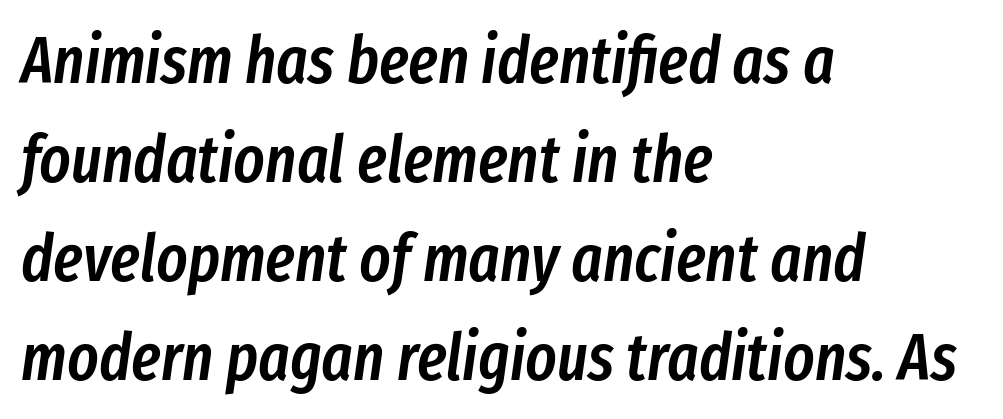
{"italic": "yes", "lean": "right", "slant_degrees": 8, "bold": "semi", "weight": "semibold", "width": "condensed", "stroke_contrast": "low", "x_height": "medium", "monospaced": "no", "underline": "no", "align": "left", "line_spacing": "normal", "line_spacing_ratio": 1.5, "letter_spacing": "normal", "letter_spacing_em": 0.0, "glyph_px": 66}
